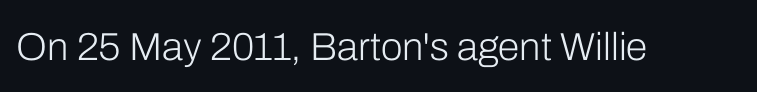
The image shows 39 px light sans-serif type, upright; set normal letter spacing, not underlined; low stroke contrast and a medium x-height.
